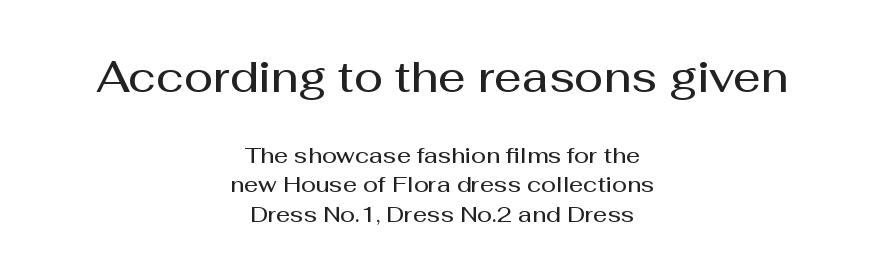
Q: Is the text bold? A: Semi-bold.
Q: Is the text italic (slanted)? A: No, it is upright.
Q: Is the typeface a serif or a sans-serif typeface? A: Sans-serif.
Q: Is the text underlined? A: No.
Q: How is the paragraph aligned? A: Centered.
Q: Is the spacing between letters normal or unusually wide? A: Normal.
Q: Is the spacing between lines tight, normal or loose? A: Normal.
Q: Which block of text is set in a larger size, the first (top) or the second (bottom)? A: The first (top) one.
Q: Width (condensed, normal, or wide)? A: Normal.
Q: Stroke contrast? A: Medium.
Q: x-height? A: Medium.
Q: Monospaced? A: No.
